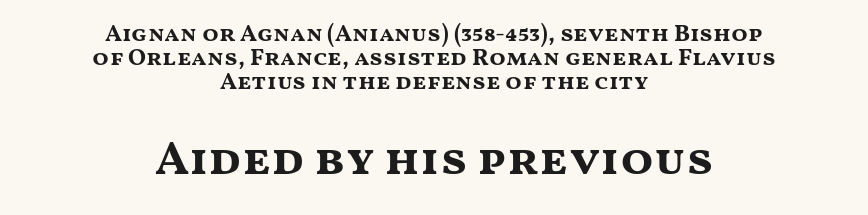
The image shows 48 px bold, wide sans-serif type, upright; set centered, tight line spacing (1.0x), normal letter spacing, not underlined; the second (bottom) block is 2.0x larger; medium stroke contrast and a medium x-height.
